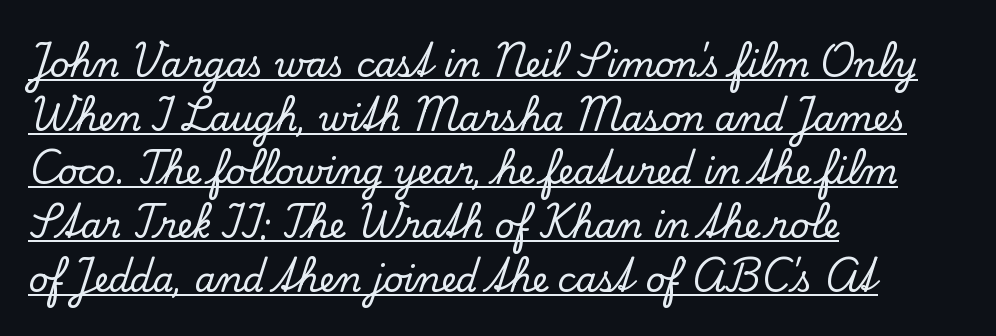
The image shows 34 px serif type; set left-aligned, normal line spacing (1.58x), normal letter spacing, underlined; low stroke contrast and a small x-height.
